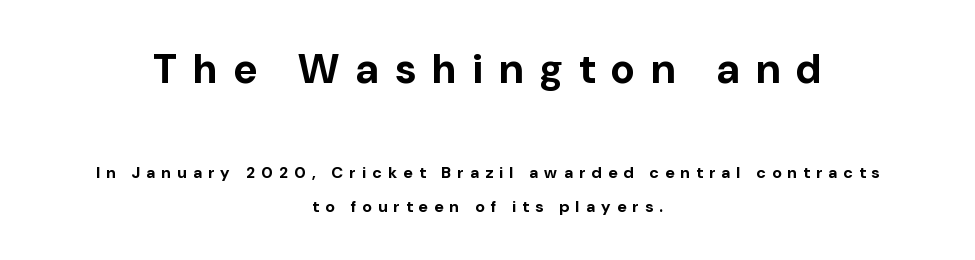
Q: Is the text bold? A: Yes.
Q: Is the text italic (slanted)? A: No, it is upright.
Q: Is the typeface a serif or a sans-serif typeface? A: Sans-serif.
Q: Is the text underlined? A: No.
Q: How is the paragraph aligned? A: Centered.
Q: Is the spacing between letters normal or unusually wide? A: Unusually wide.
Q: Is the spacing between lines tight, normal or loose? A: Loose.
Q: Which block of text is set in a larger size, the first (top) or the second (bottom)? A: The first (top) one.
Q: Width (condensed, normal, or wide)? A: Normal.
Q: Stroke contrast? A: Low.
Q: x-height? A: Medium.
Q: Monospaced? A: No.
